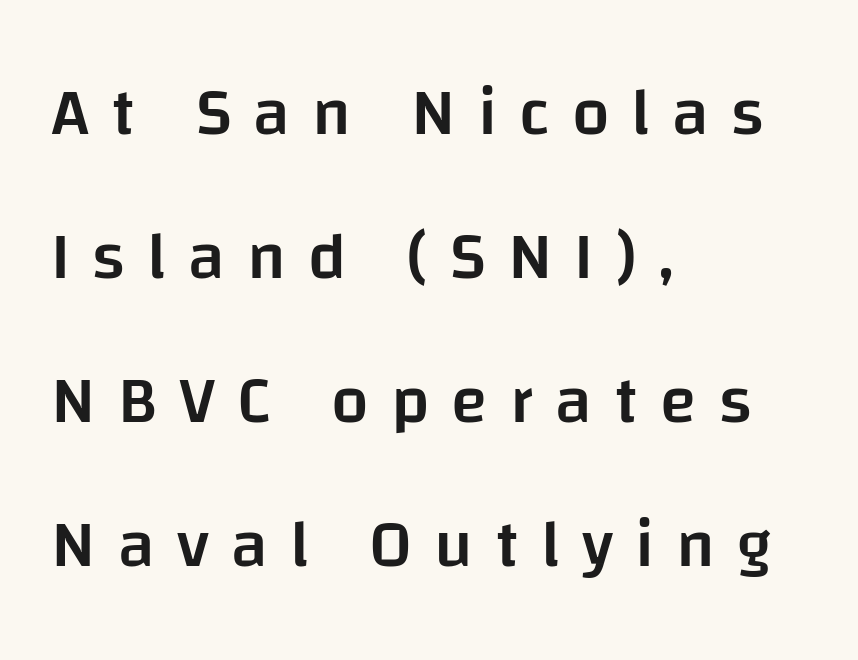
The image shows 67 px semibold sans-serif type, upright; set left-aligned, loose line spacing (2.15x), unusually wide letter spacing (+0.33 em), not underlined; low stroke contrast and a large x-height.
